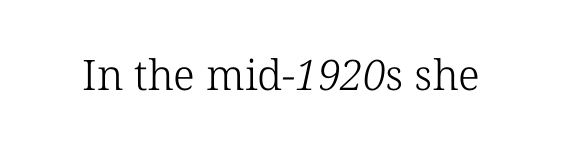
{"serif": "yes", "bold": "no", "weight": "light", "width": "normal", "stroke_contrast": "low", "x_height": "medium", "monospaced": "no", "underline": "no", "letter_spacing": "normal", "letter_spacing_em": 0.0, "glyph_px": 42}
